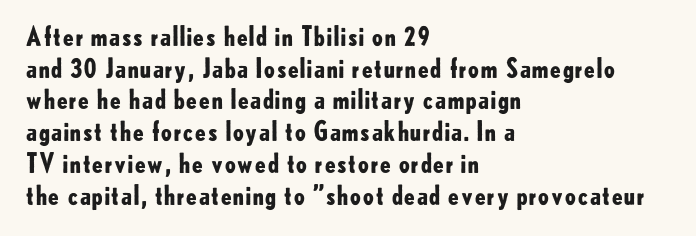
{"italic": "no", "bold": "yes", "underline": "no", "align": "left", "line_spacing_ratio": 1.22, "letter_spacing": "normal", "letter_spacing_em": 0.0, "glyph_px": 26}
